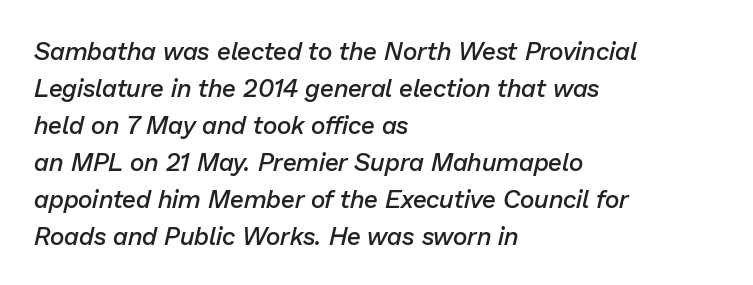
The image shows 25 px text type, italic (leaning right); set left-aligned, normal line spacing (1.48x), normal letter spacing, not underlined.
